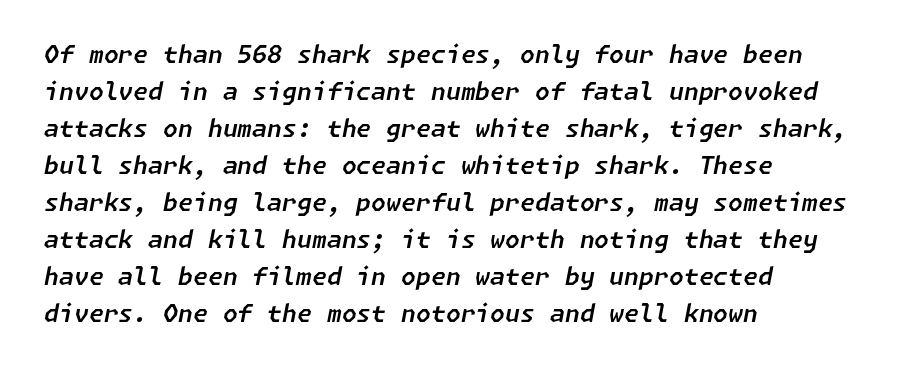
{"italic": "yes", "lean": "right", "slant_degrees": 11, "underline": "no", "align": "left", "line_spacing": "normal", "line_spacing_ratio": 1.54, "letter_spacing": "normal", "letter_spacing_em": 0.0, "glyph_px": 24}
